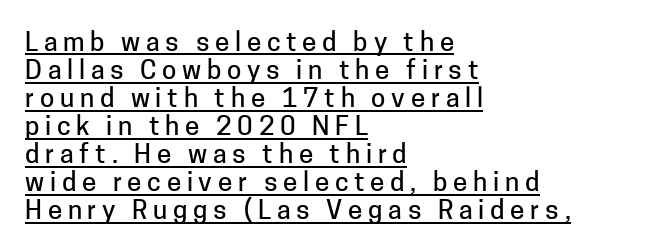
{"italic": "no", "underline": "yes", "align": "left", "line_spacing": "tight", "line_spacing_ratio": 1.08, "letter_spacing": "wide", "letter_spacing_em": 0.22, "glyph_px": 26}
